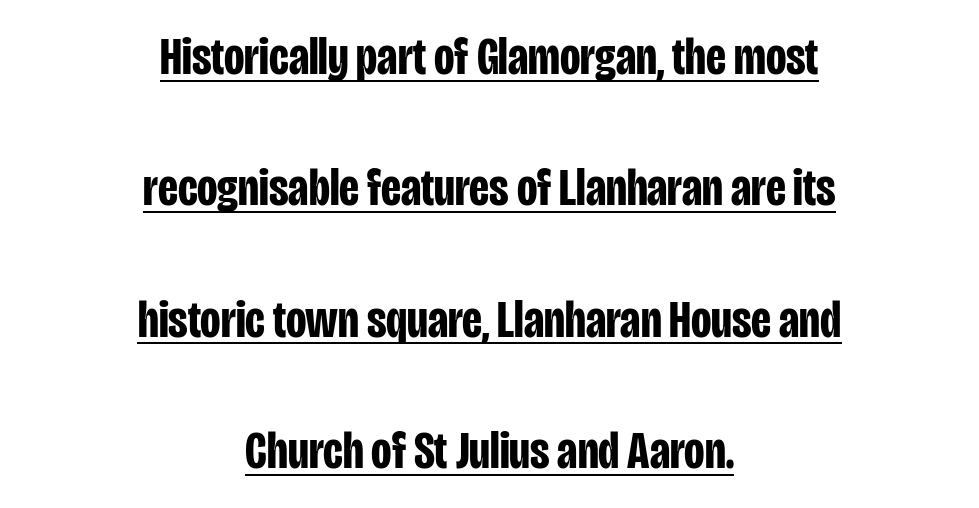
{"serif": "no", "italic": "no", "bold": "yes", "weight": "bold", "width": "condensed", "stroke_contrast": "low", "x_height": "large", "monospaced": "no", "underline": "yes", "align": "center", "line_spacing": "loose", "line_spacing_ratio": 2.48, "letter_spacing": "normal", "letter_spacing_em": 0.0, "glyph_px": 53}
